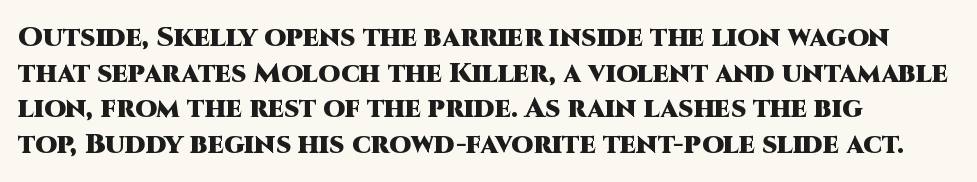
Letter spacing: default. This sample has the flowing, uneven cadence of proportional lettering. The block of text has a typical density, with ordinary space between rows. No italicization has been applied; the sample stays upright. Line beginnings align vertically; line endings do not. Set as a true bold cut, around the 700 mark.
